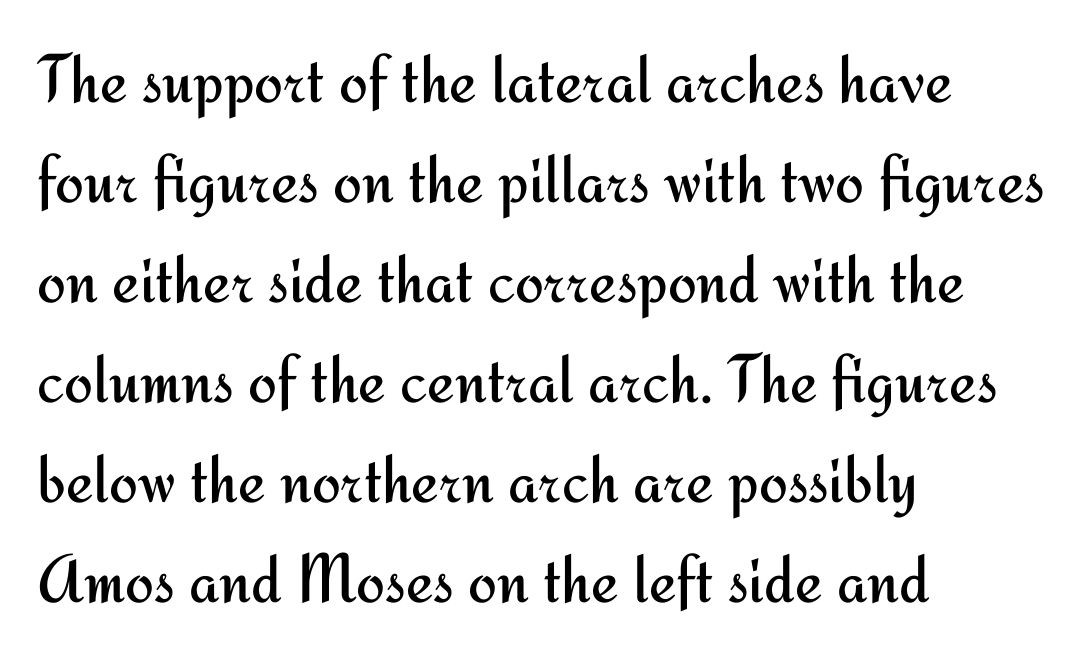
Q: Is the text bold? A: No.
Q: Is the text italic (slanted)? A: No, it is upright.
Q: Is the typeface a serif or a sans-serif typeface? A: Sans-serif.
Q: Is the text underlined? A: No.
Q: How is the paragraph aligned? A: Left-aligned.
Q: Is the spacing between letters normal or unusually wide? A: Normal.
Q: Is the spacing between lines tight, normal or loose? A: Normal.
Q: Width (condensed, normal, or wide)? A: Normal.
Q: Stroke contrast? A: Medium.
Q: x-height? A: Small.
Q: Monospaced? A: No.
